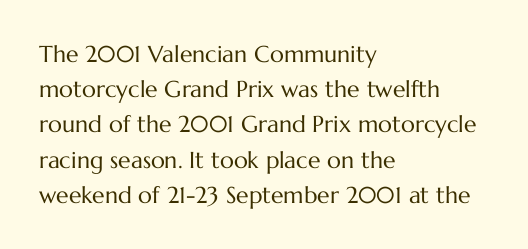
A typesetter would call this leading conventional body-copy spacing. Casual observation: everything's shoved over to the left. Counters stay open thanks to moderate or lighter strokes. The lettering stays uniformly vertical, giving the passage a roman look. No extra tracking has been applied to these lines. The gap between lines stays unmarked.
